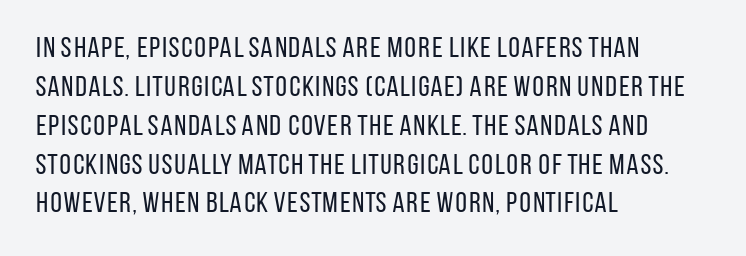
{"serif": "no", "italic": "no", "bold": "no", "weight": "regular", "width": "condensed", "stroke_contrast": "low", "x_height": "large", "monospaced": "no", "underline": "no", "align": "left", "line_spacing": "normal", "line_spacing_ratio": 1.34, "letter_spacing": "normal", "letter_spacing_em": 0.0, "glyph_px": 29}
